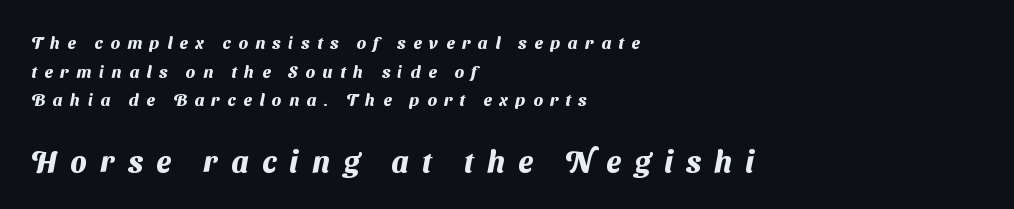
The image shows 30 px heavy sans-serif type; set left-aligned, normal line spacing (1.68x), unusually wide letter spacing (+0.45 em), not underlined; the second (bottom) block is 1.76x larger; medium stroke contrast and a medium x-height.
